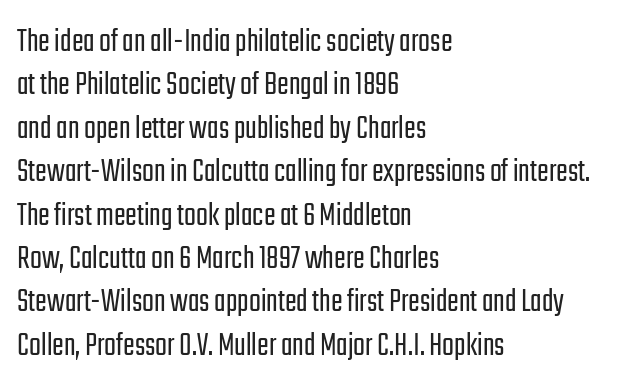
Q: Is the text bold? A: No.
Q: Is the text italic (slanted)? A: No, it is upright.
Q: Is the typeface a serif or a sans-serif typeface? A: Sans-serif.
Q: Is the text underlined? A: No.
Q: How is the paragraph aligned? A: Left-aligned.
Q: Is the spacing between letters normal or unusually wide? A: Normal.
Q: Width (condensed, normal, or wide)? A: Condensed.
Q: Stroke contrast? A: Low.
Q: x-height? A: Medium.
Q: Monospaced? A: No.
